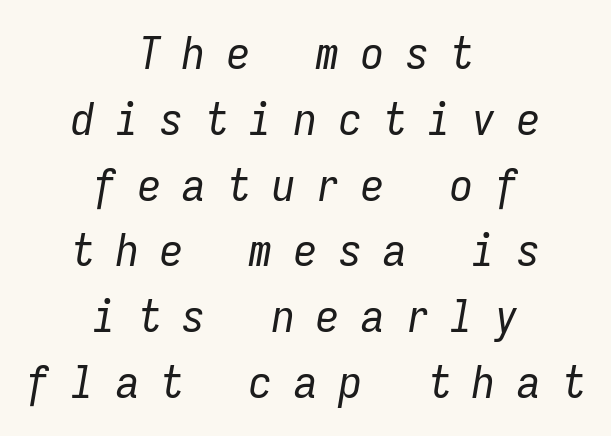
The image shows 46 px regular-weight, condensed type, italic (leaning right), monospaced; set centered, normal line spacing (1.43x), unusually wide letter spacing (+0.47 em), not underlined; low stroke contrast and a medium x-height.
